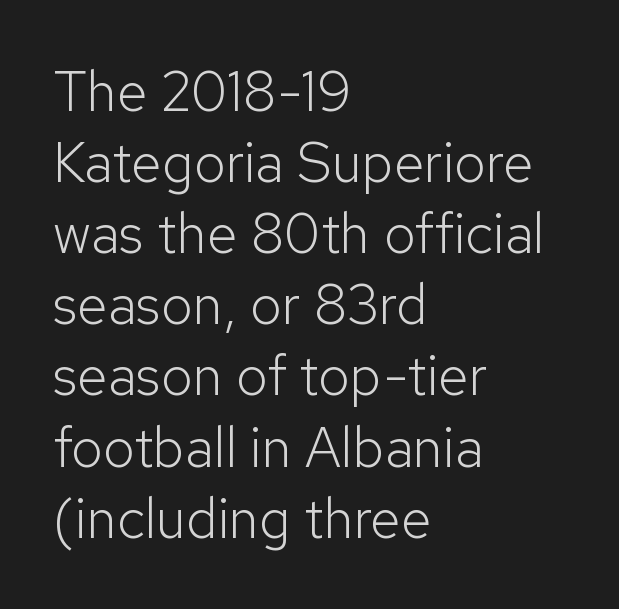
Do the characters align in a grid? No, the font is proportional. The rag falls on the right side of this text block. Caption: face not bold, strokes unweighted. Descenders are the only things crossing below the line.
